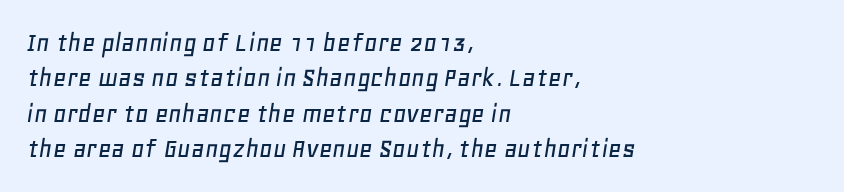
Q: Is the text italic (slanted)? A: Yes, it leans right by about 11 degrees.
Q: Is the text underlined? A: No.
Q: How is the paragraph aligned? A: Left-aligned.
Q: Is the spacing between letters normal or unusually wide? A: Normal.
Q: Width (condensed, normal, or wide)? A: Normal.
Q: Stroke contrast? A: Low.
Q: x-height? A: Large.
Q: Monospaced? A: No.
